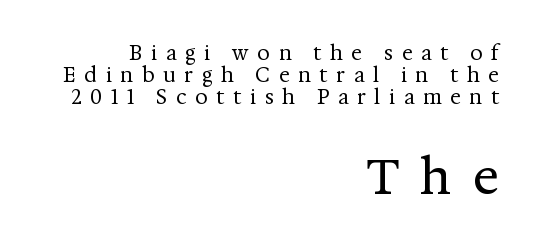
Short note: letters widely spaced. Weight: in the light-to-regular range. The strip under each line holds only bare page. A typesetter would mark this as roman, not italic. The face used here is seriffed, in the tradition of book romans. This rendering uses right alignment, leaving the left contour irregular.
